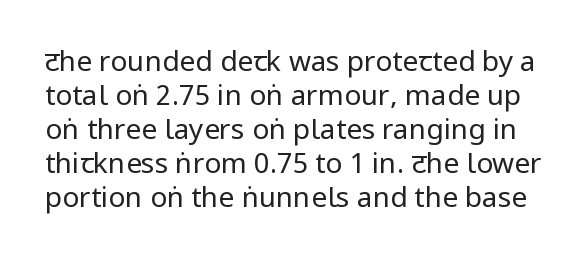
The image shows 28 px regular-weight, condensed sans-serif type, upright; set line spacing 1.21x, normal letter spacing, not underlined; low stroke contrast and a large x-height.
